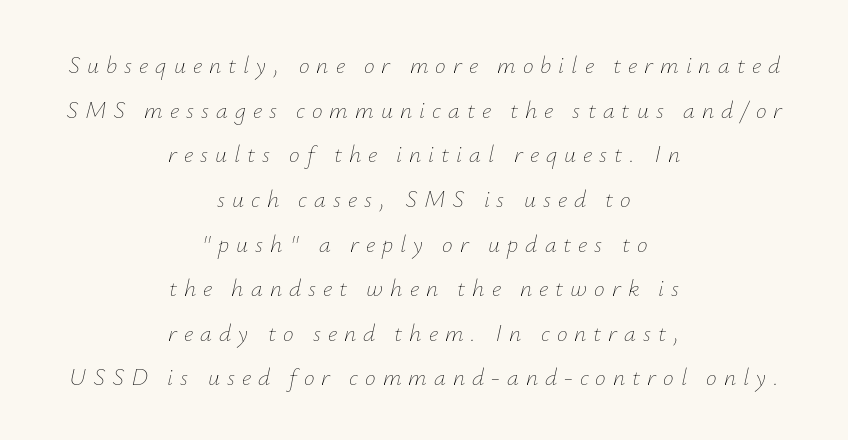
{"italic": "yes", "lean": "right", "slant_degrees": 12, "bold": "no", "underline": "no", "align": "center", "line_spacing_ratio": 1.86, "letter_spacing": "wide", "letter_spacing_em": 0.29, "glyph_px": 24}
